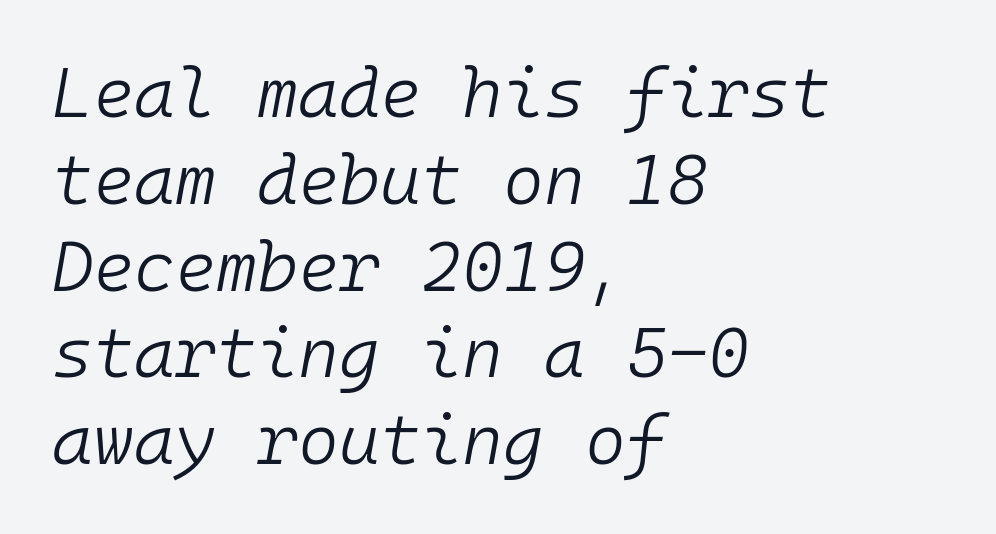
Reading down the block, your eye returns to a fixed left position each line. Would a proofreader flag this as italicized? Yes. You could count columns in this text — the font is strictly monospaced. There is no visible air inserted between adjacent glyphs.
